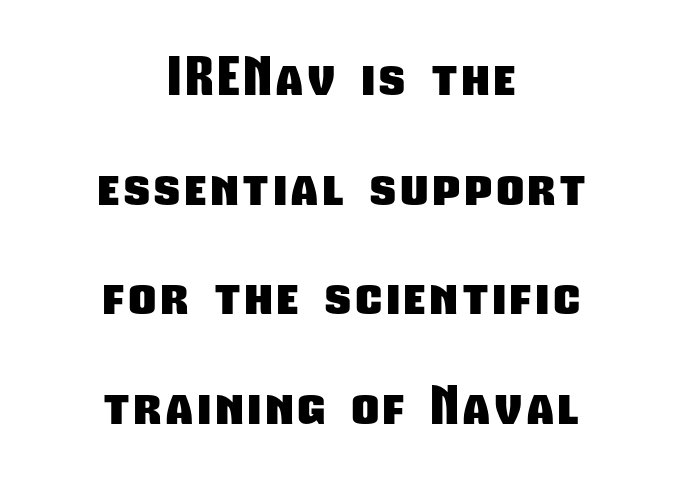
The image shows 52 px heavy, condensed sans-serif type; set centered, loose line spacing (2.11x), not underlined; low stroke contrast and a medium x-height.
